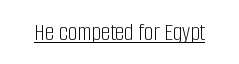
The image shows 26 px text type, upright; set normal letter spacing, underlined.
